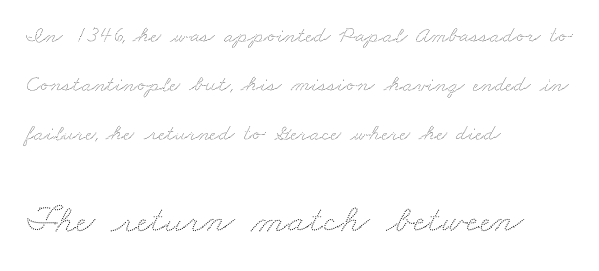
Q: Is the text underlined? A: No.
Q: How is the paragraph aligned? A: Left-aligned.
Q: Is the spacing between letters normal or unusually wide? A: Normal.
Q: Is the spacing between lines tight, normal or loose? A: Loose.
Q: Which block of text is set in a larger size, the first (top) or the second (bottom)? A: The second (bottom) one.
Q: Width (condensed, normal, or wide)? A: Wide.
Q: Stroke contrast? A: Low.
Q: x-height? A: Small.
Q: Monospaced? A: No.
